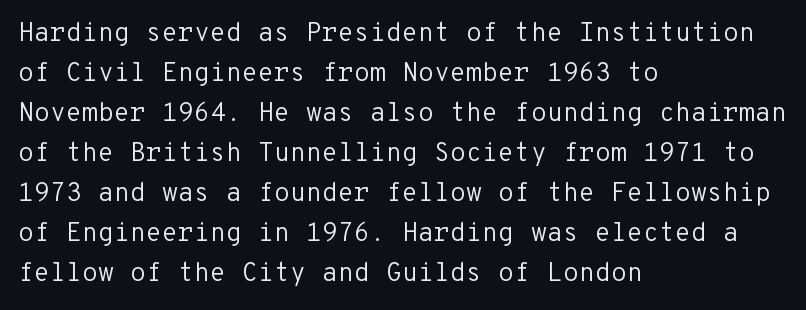
{"italic": "no", "bold": "no", "underline": "no", "align": "left", "line_spacing": "normal", "line_spacing_ratio": 1.54, "letter_spacing": "normal", "letter_spacing_em": 0.0, "glyph_px": 26}
